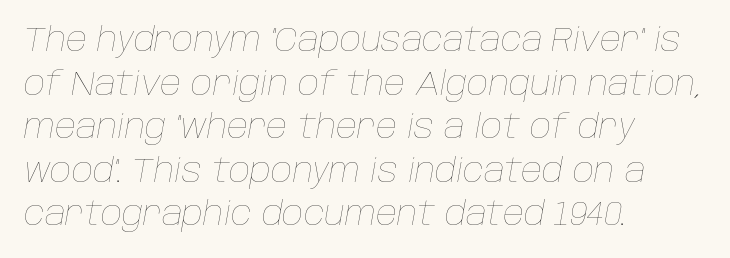
What stands out about the letter spacing? Nothing — it is the standard amount. Caption: face not bold, strokes unweighted. Interline gaps are of average width in this sample. The gap between lines stays unmarked. Compared with a centered layout, this one pins lines to the left instead.
